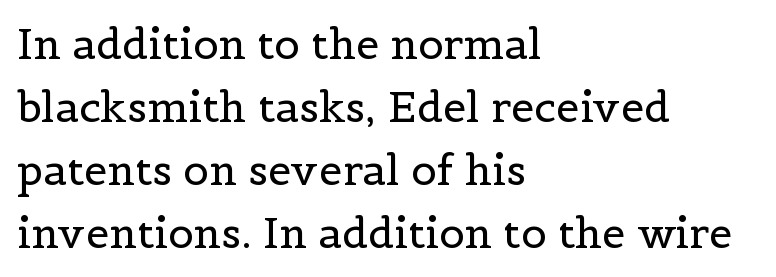
{"serif": "yes", "italic": "no", "bold": "no", "weight": "regular", "width": "normal", "x_height": "medium", "monospaced": "no", "underline": "no", "align": "left", "line_spacing": "normal", "line_spacing_ratio": 1.5, "letter_spacing": "normal", "letter_spacing_em": 0.0, "glyph_px": 42}
